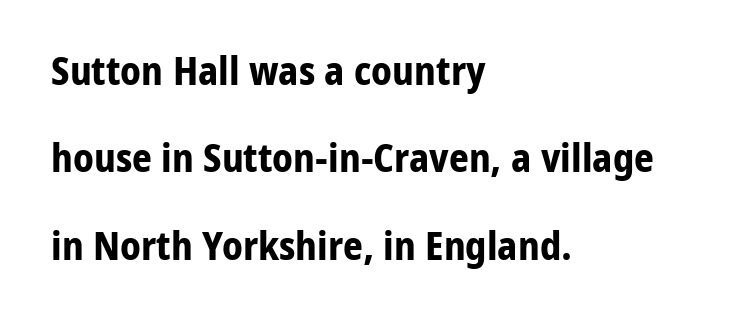
Q: Is the text bold? A: Yes.
Q: Is the text italic (slanted)? A: No, it is upright.
Q: Is the typeface a serif or a sans-serif typeface? A: Sans-serif.
Q: Is the text underlined? A: No.
Q: How is the paragraph aligned? A: Left-aligned.
Q: Is the spacing between letters normal or unusually wide? A: Normal.
Q: Is the spacing between lines tight, normal or loose? A: Loose.
Q: Width (condensed, normal, or wide)? A: Normal.
Q: Stroke contrast? A: Low.
Q: x-height? A: Medium.
Q: Monospaced? A: No.
